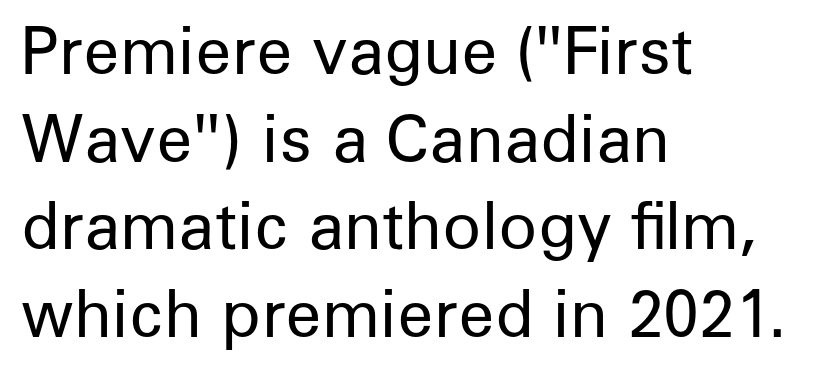
The letters stand upright; this is a roman face. I'd call this a sans setting — the letters go barefoot. The rendering uses natural spacing where letterforms have individual widths. Rule under the text: the space is simply empty.
